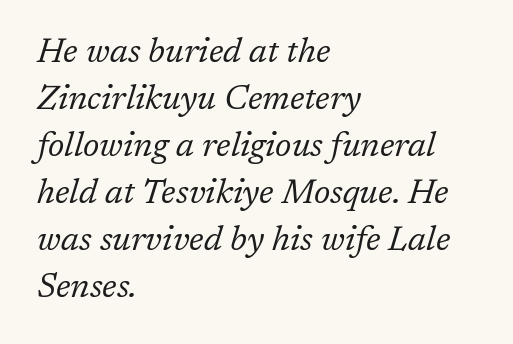
{"serif": "yes", "italic": "yes", "lean": "right", "slant_degrees": 17, "bold": "no", "weight": "regular", "width": "normal", "stroke_contrast": "low", "x_height": "medium", "monospaced": "no", "underline": "no", "align": "left", "line_spacing": "normal", "line_spacing_ratio": 1.38, "letter_spacing": "normal", "letter_spacing_em": 0.0, "glyph_px": 34}
